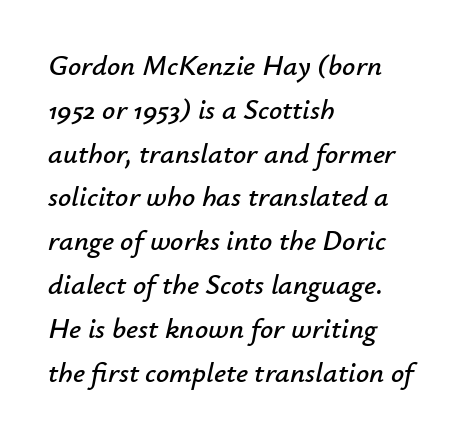
Q: Is the text italic (slanted)? A: Yes, it leans right by about 12 degrees.
Q: Is the text underlined? A: No.
Q: How is the paragraph aligned? A: Left-aligned.
Q: Is the spacing between letters normal or unusually wide? A: Normal.
Q: Is the spacing between lines tight, normal or loose? A: Normal.
Q: Width (condensed, normal, or wide)? A: Normal.
Q: Stroke contrast? A: Low.
Q: x-height? A: Small.
Q: Monospaced? A: No.
